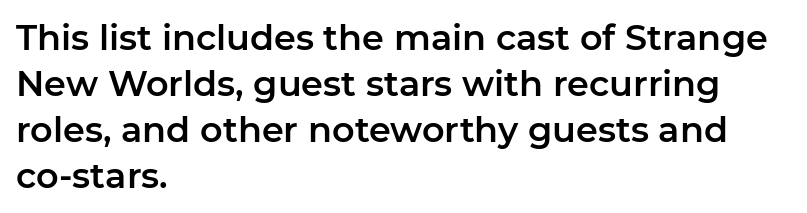
If you drew a line through each stem, it would be perfectly vertical. Do the characters align in a grid? No, the font is proportional. Students, note that the glyphs here touch the page at normal intervals. The typeface chosen for these lines omits serifs. Rows of type keep a routine distance in the vertical direction.
